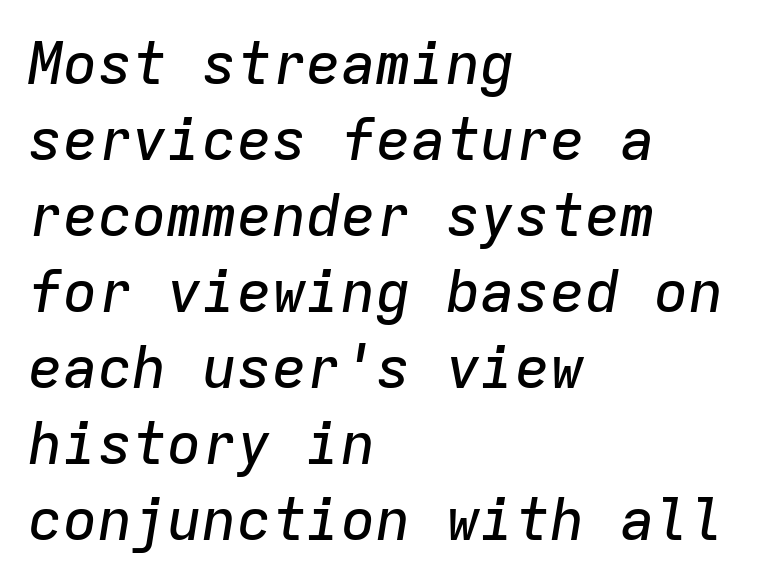
Successive baselines arrive at the customary interval. These lines are rendered in a fixed-pitch font. Does the lettering tilt? It does — this is italic. Plain, unruled lines of type. This sample is left-justified, so line endings fall wherever the words run out.
